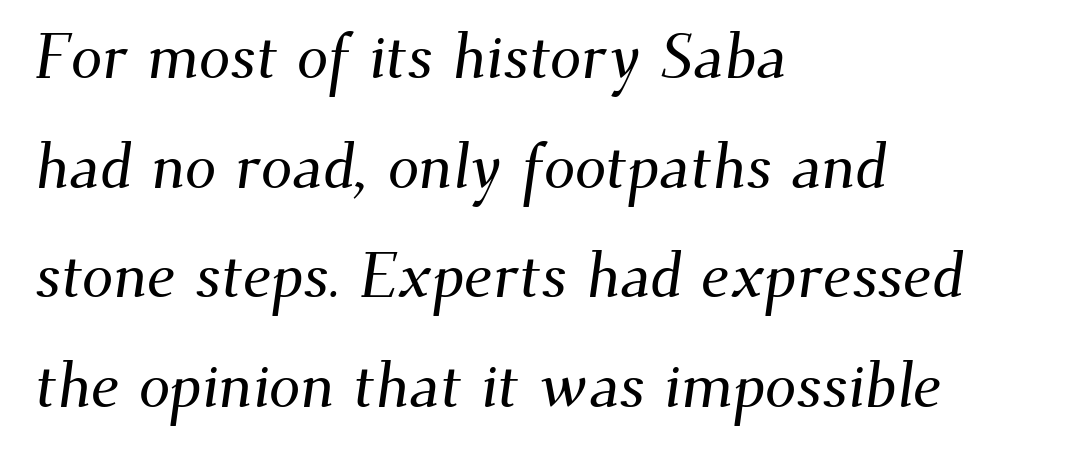
Q: Is the typeface a serif or a sans-serif typeface? A: Serif.
Q: Is the text underlined? A: No.
Q: How is the paragraph aligned? A: Left-aligned.
Q: Is the spacing between letters normal or unusually wide? A: Normal.
Q: Width (condensed, normal, or wide)? A: Normal.
Q: Stroke contrast? A: Medium.
Q: x-height? A: Small.
Q: Monospaced? A: No.
